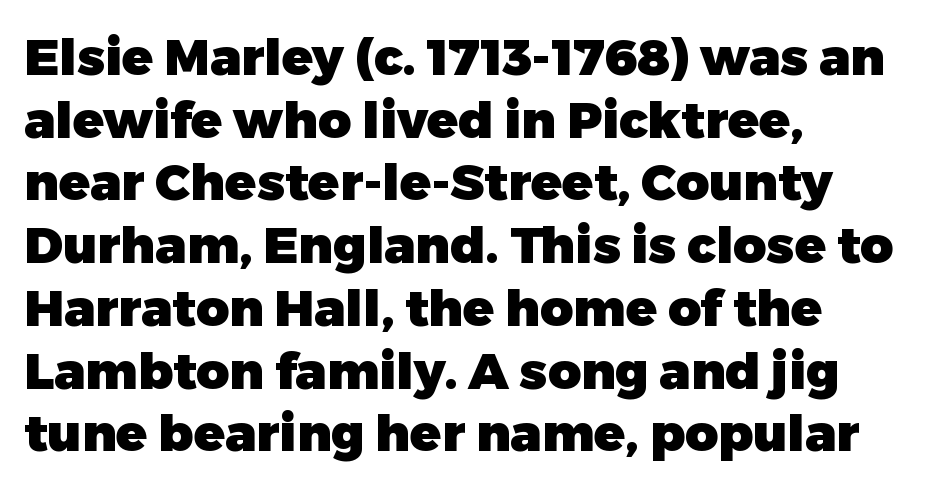
The letters carry no serifs — their stems end cleanly without finishing strokes. Stroke thickness is high; the sample reads as a true bold. This sample is left-justified, so line endings fall wherever the words run out. The rendering uses natural spacing where letterforms have individual widths.
